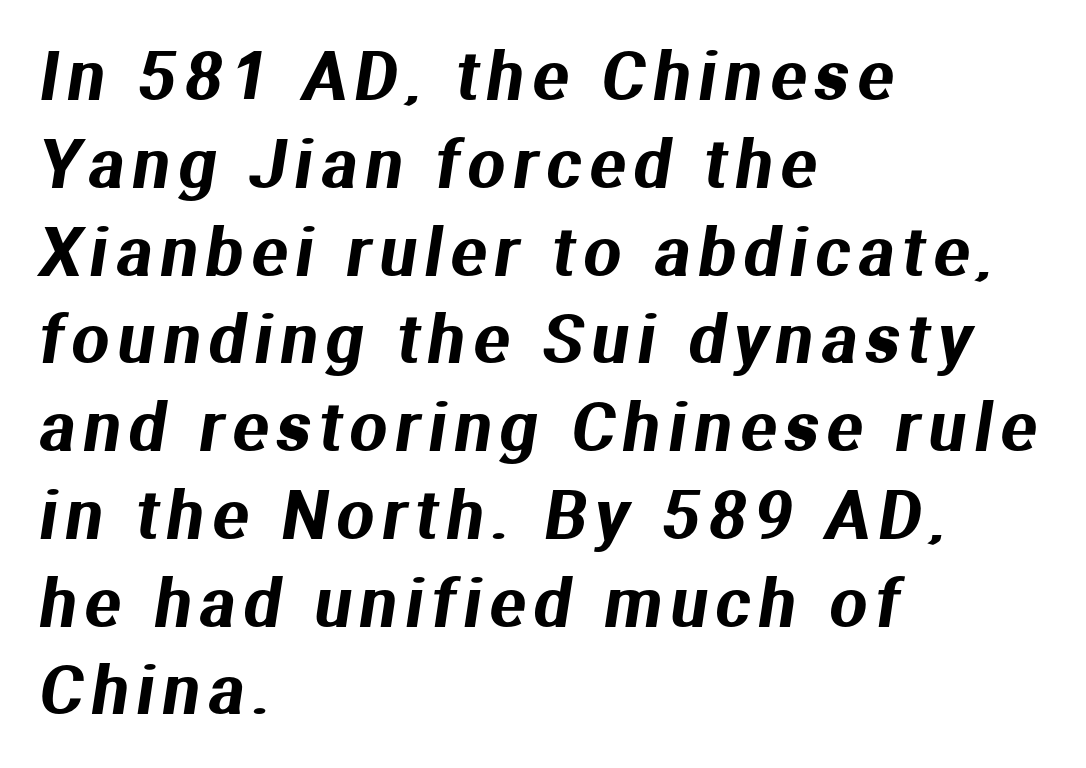
A typesetter would call this proportional, since set widths differ per character. The rows are spaced the way most documents space them. Serifs: no, the terminals of the letterforms are clean. The text block is weighted toward the left margin, trailing off unevenly rightward.
